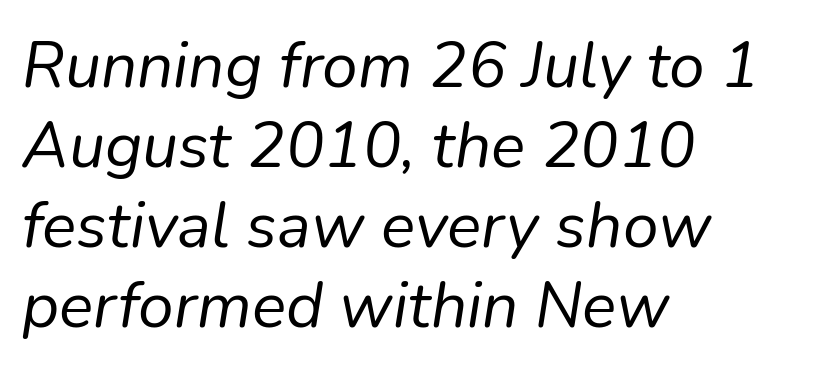
The image shows 64 px regular-weight type, italic (leaning right); set left-aligned, normal line spacing (1.25x), normal letter spacing, not underlined; low stroke contrast and a medium x-height.
